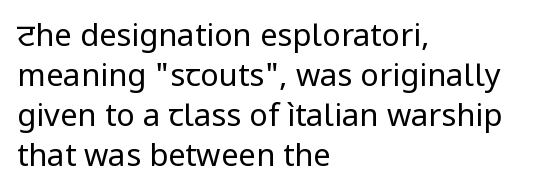
Q: Is the text bold? A: No.
Q: Is the text italic (slanted)? A: No, it is upright.
Q: Is the typeface a serif or a sans-serif typeface? A: Sans-serif.
Q: Is the text underlined? A: No.
Q: How is the paragraph aligned? A: Left-aligned.
Q: Is the spacing between letters normal or unusually wide? A: Normal.
Q: Is the spacing between lines tight, normal or loose? A: Normal.
Q: Width (condensed, normal, or wide)? A: Normal.
Q: Stroke contrast? A: Low.
Q: x-height? A: Medium.
Q: Monospaced? A: No.
